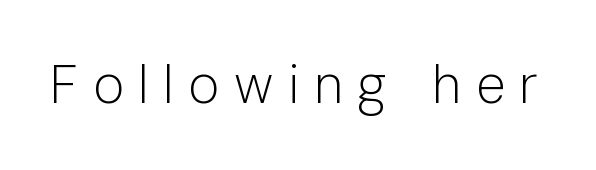
The image shows 53 px light sans-serif type, upright; set unusually wide letter spacing (+0.28 em), not underlined; low stroke contrast and a medium x-height.
